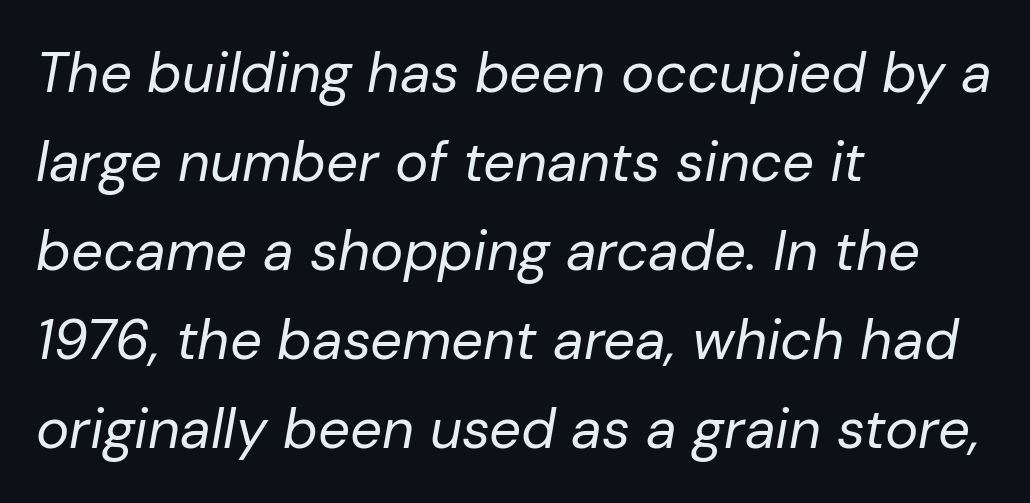
The axis of the letterforms is tilted away from vertical. Clear beneath every line of the passage. Between one letter and the next there's only the usual sliver of space. These glyphs show unthickened strokes, regular width or finer.
